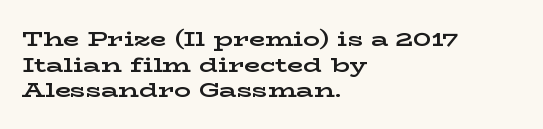
The image shows 21 px bold type, upright; set left-aligned, line spacing 1.22x, normal letter spacing, not underlined.
